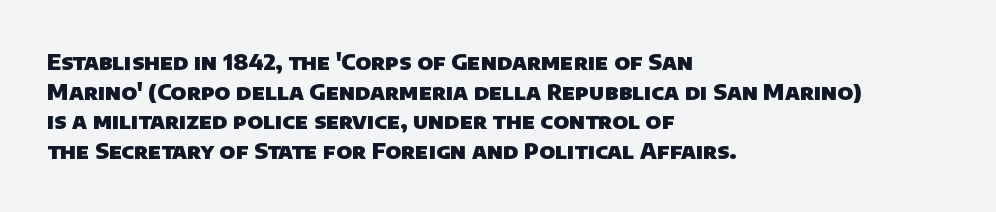
Q: Is the text bold? A: Yes.
Q: Is the text underlined? A: No.
Q: How is the paragraph aligned? A: Left-aligned.
Q: Is the spacing between letters normal or unusually wide? A: Normal.
Q: Is the spacing between lines tight, normal or loose? A: Normal.
